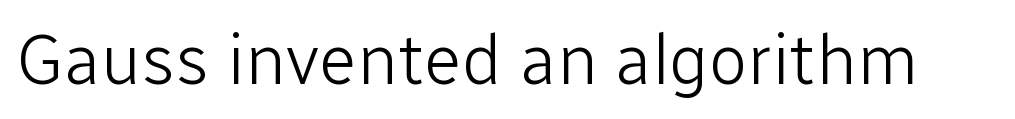
{"serif": "no", "italic": "no", "bold": "no", "weight": "light", "width": "normal", "stroke_contrast": "low", "x_height": "medium", "monospaced": "no", "underline": "no", "letter_spacing": "normal", "letter_spacing_em": 0.0, "glyph_px": 71}
